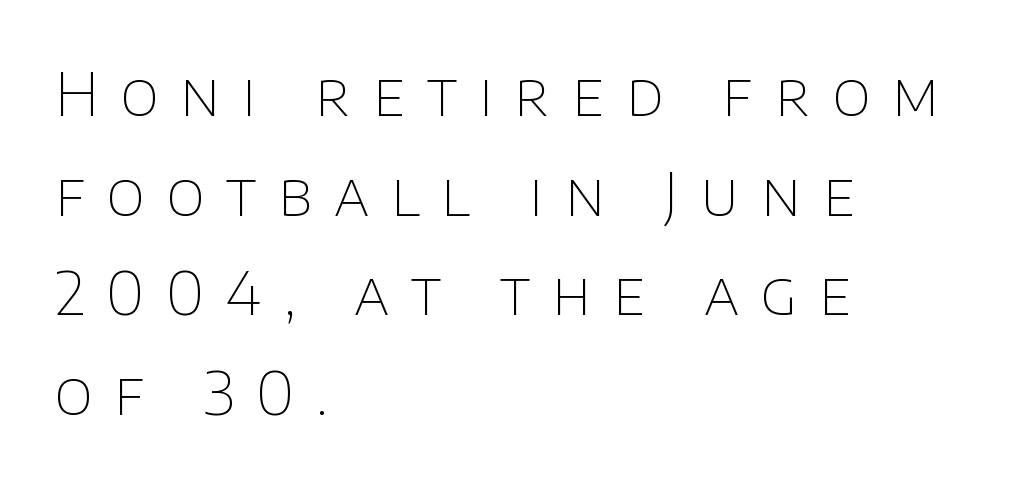
This is roman type, the default non-slanted kind. The letters advance in unequal steps, a hallmark of proportional type. What kind of face is this? One without serifs — a sans. Line starts are locked; line ends wander.
